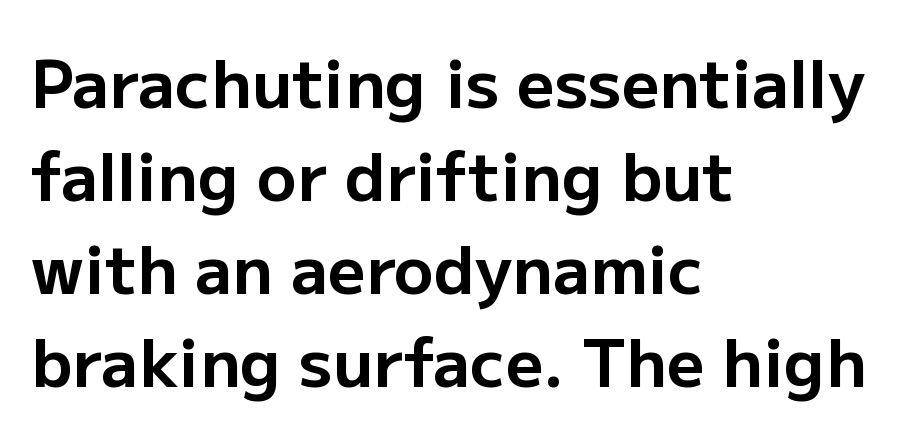
{"serif": "no", "italic": "no", "bold": "yes", "weight": "bold", "width": "normal", "stroke_contrast": "low", "x_height": "medium", "monospaced": "no", "underline": "no", "align": "left", "line_spacing": "normal", "line_spacing_ratio": 1.41, "letter_spacing": "normal", "letter_spacing_em": 0.0, "glyph_px": 66}
